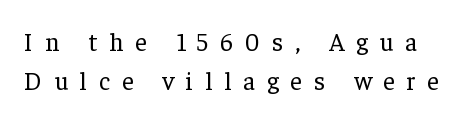
Summary of weight: not heavy and not bold. Short note: letters widely spaced. Vertically, the passage feels balanced, rows spaced as you'd expect. Notice how the stems are strictly vertical — no italics here.
